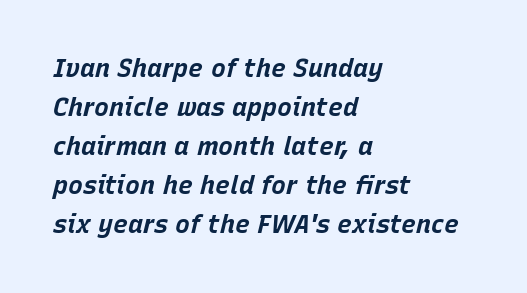
{"italic": "yes", "lean": "right", "slant_degrees": 15, "bold": "yes", "underline": "no", "align": "left", "line_spacing": "normal", "line_spacing_ratio": 1.56, "letter_spacing": "normal", "letter_spacing_em": 0.0, "glyph_px": 25}
